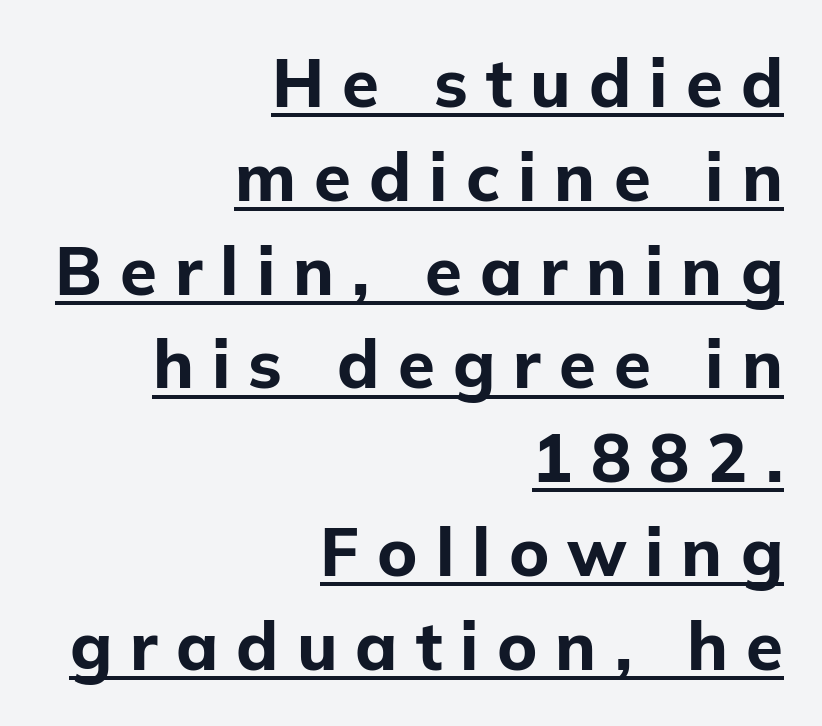
Has an underline been added? It has. What's the leading like? Ordinary, nothing unusual. A typesetter would label this face a sans. The lettering stays uniformly vertical, giving the passage a roman look.
